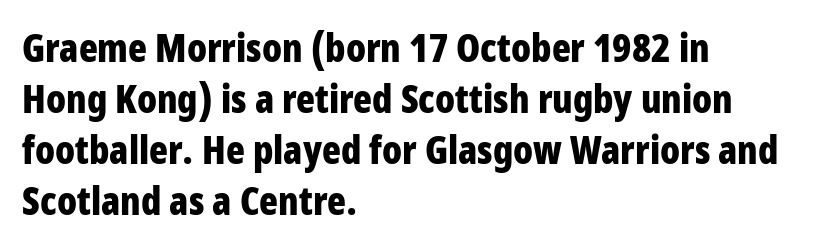
{"serif": "no", "italic": "no", "bold": "yes", "weight": "bold", "width": "condensed", "stroke_contrast": "low", "x_height": "large", "monospaced": "no", "underline": "no", "align": "left", "line_spacing": "normal", "line_spacing_ratio": 1.31, "letter_spacing": "normal", "letter_spacing_em": 0.0, "glyph_px": 39}
